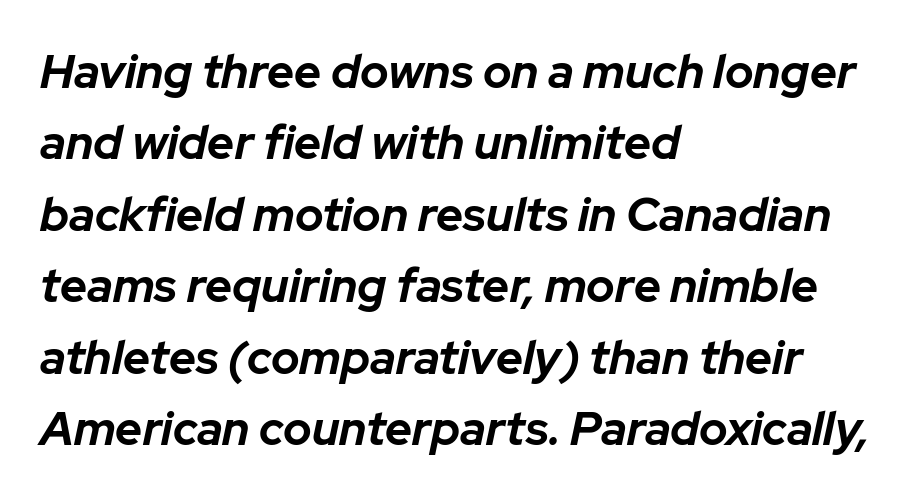
Letters rest on an invisible, unmarked baseline. Caption: bold face, heavy strokes. Slant detected: the letters are inclined. If you measured baseline to baseline, you'd find a middling distance.
